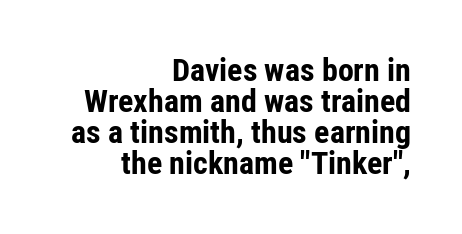
{"serif": "no", "italic": "no", "bold": "yes", "weight": "bold", "width": "condensed", "stroke_contrast": "low", "x_height": "medium", "monospaced": "no", "underline": "no", "align": "right", "line_spacing": "tight", "line_spacing_ratio": 0.97, "letter_spacing": "normal", "letter_spacing_em": 0.0, "glyph_px": 32}
